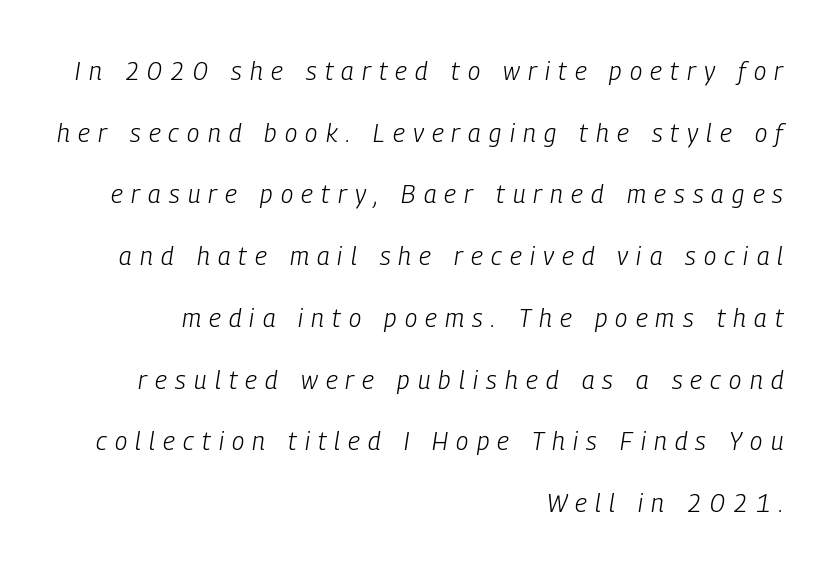
{"italic": "yes", "lean": "right", "slant_degrees": 9, "bold": "no", "underline": "no", "align": "right", "line_spacing": "loose", "line_spacing_ratio": 2.47, "letter_spacing": "wide", "letter_spacing_em": 0.33, "glyph_px": 25}
